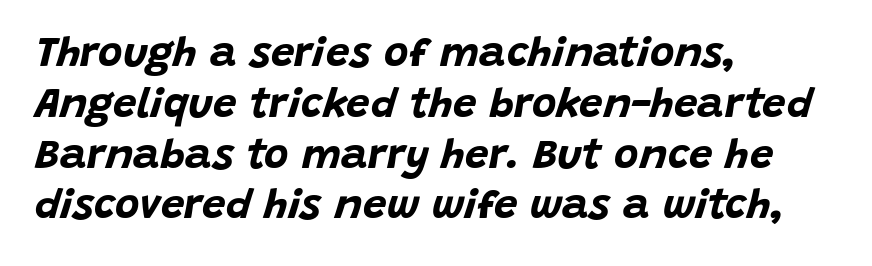
Q: Is the text bold? A: Yes.
Q: Is the text italic (slanted)? A: Yes, it leans right by about 15 degrees.
Q: Is the text underlined? A: No.
Q: How is the paragraph aligned? A: Left-aligned.
Q: Is the spacing between letters normal or unusually wide? A: Normal.
Q: Width (condensed, normal, or wide)? A: Normal.
Q: Stroke contrast? A: Low.
Q: x-height? A: Large.
Q: Monospaced? A: No.
